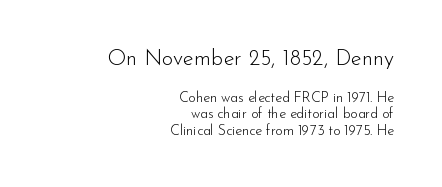
Q: Is the text bold? A: No.
Q: Is the text italic (slanted)? A: No, it is upright.
Q: Is the text underlined? A: No.
Q: How is the paragraph aligned? A: Right-aligned.
Q: Is the spacing between letters normal or unusually wide? A: Normal.
Q: Which block of text is set in a larger size, the first (top) or the second (bottom)? A: The first (top) one.
